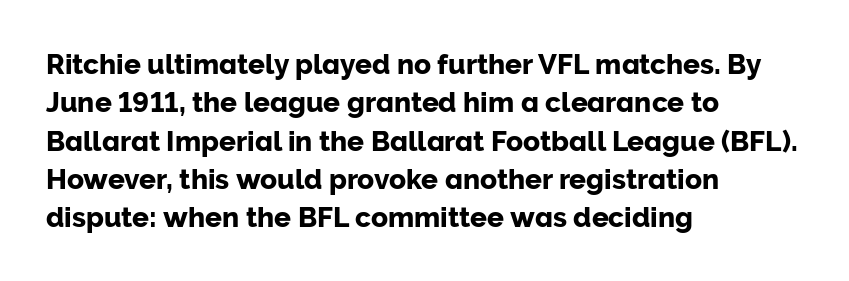
Each letter keeps its own natural width here, so spacing adapts to shape. Just letters on the line, the space beneath them empty. Reading down the column, the eye jumps a familiar distance to each next line. What stands out about the letter spacing? Nothing — it is the standard amount.
